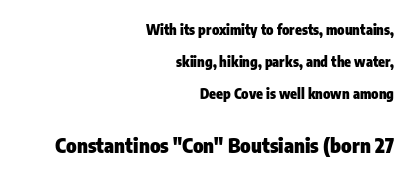
{"italic": "no", "bold": "yes", "underline": "no", "align": "right", "line_spacing": "loose", "line_spacing_ratio": 2.28, "letter_spacing": "normal", "letter_spacing_em": 0.0, "larger_block": "second", "size_ratio": 1.43, "glyph_px": 20}
